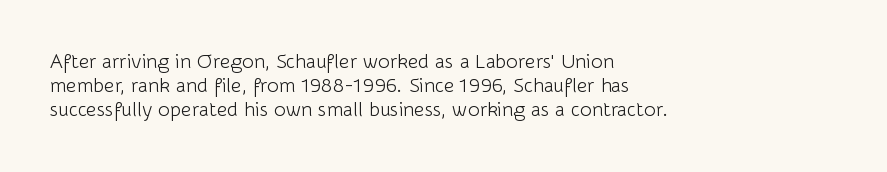
The image shows 20 px text type, upright; set left-aligned, line spacing 1.2x, normal letter spacing, not underlined.
